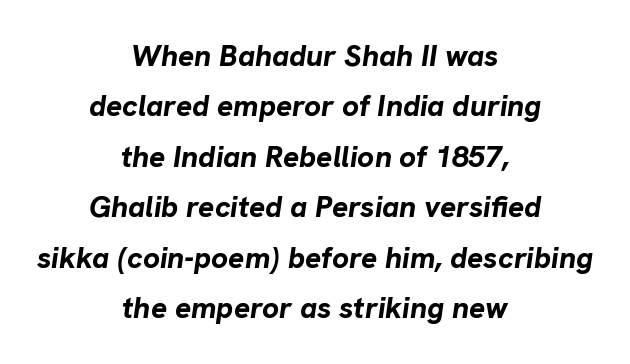
The image shows 30 px bold type, italic (leaning right); set centered, normal line spacing (1.68x), normal letter spacing, not underlined; low stroke contrast and a medium x-height.
